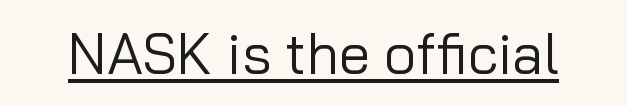
{"serif": "no", "italic": "no", "bold": "no", "weight": "regular", "width": "normal", "stroke_contrast": "low", "x_height": "medium", "monospaced": "no", "underline": "yes", "letter_spacing": "normal", "letter_spacing_em": 0.0, "glyph_px": 56}
